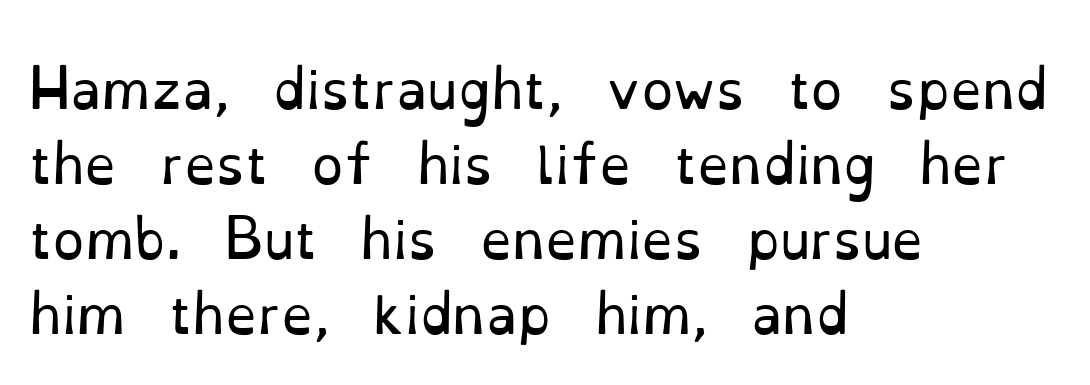
The image shows 51 px regular-weight serif type, upright; set left-aligned, normal line spacing (1.47x), normal letter spacing, not underlined; low stroke contrast and a small x-height.
